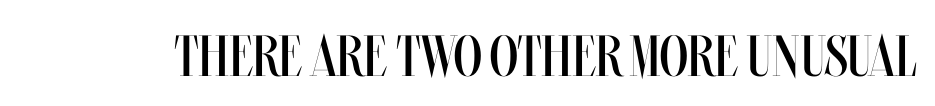
The image shows 58 px regular-weight, condensed type, upright; set normal letter spacing, not underlined; medium stroke contrast and a large x-height.
